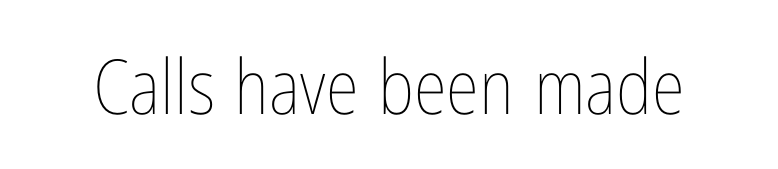
The face used here is proportionally spaced, like ordinary book or web type. The lettering stays uniformly vertical, giving the passage a roman look. Has an underline been added? It has not. No extra ink here — the face is not bold. The passage shown has conventional tracking throughout.
